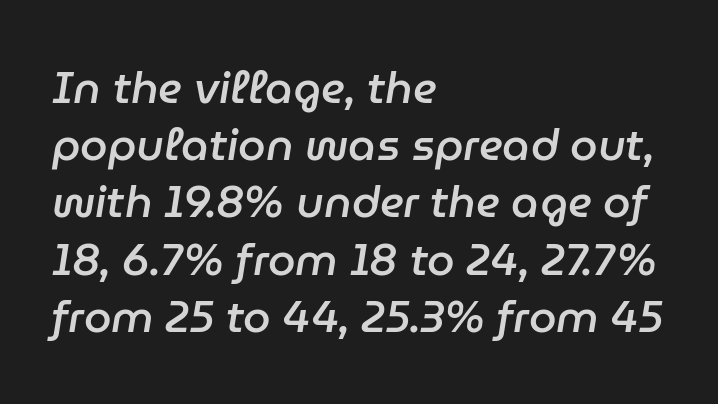
The image shows 44 px semibold type, italic (leaning right); set left-aligned, normal line spacing (1.3x), normal letter spacing, not underlined; low stroke contrast and a medium x-height.
